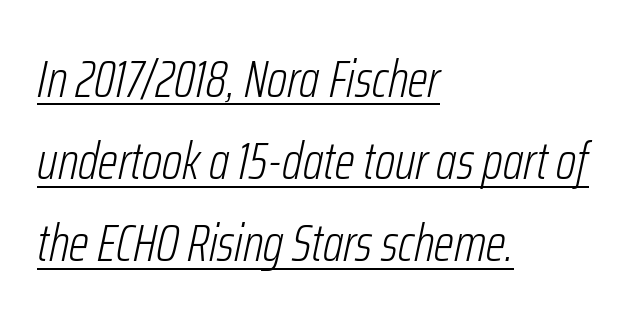
Q: Is the text bold? A: No.
Q: Is the text italic (slanted)? A: Yes, it leans right by about 12 degrees.
Q: Is the text underlined? A: Yes.
Q: How is the paragraph aligned? A: Left-aligned.
Q: Is the spacing between letters normal or unusually wide? A: Normal.
Q: Is the spacing between lines tight, normal or loose? A: Normal.
Q: Width (condensed, normal, or wide)? A: Condensed.
Q: Stroke contrast? A: Low.
Q: x-height? A: Medium.
Q: Monospaced? A: No.
